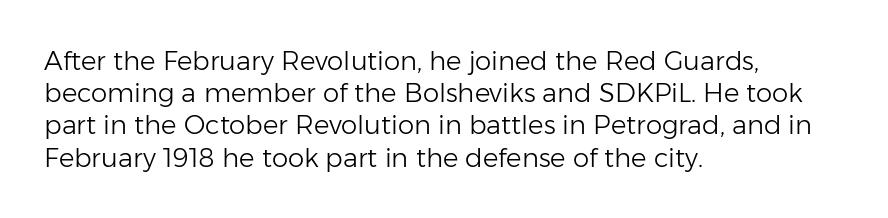
The image shows 26 px text type, upright; set left-aligned, line spacing 1.24x, normal letter spacing, not underlined.
